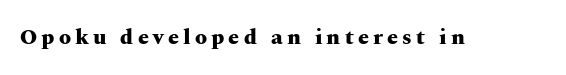
{"italic": "no", "bold": "yes", "underline": "no", "glyph_px": 22}
